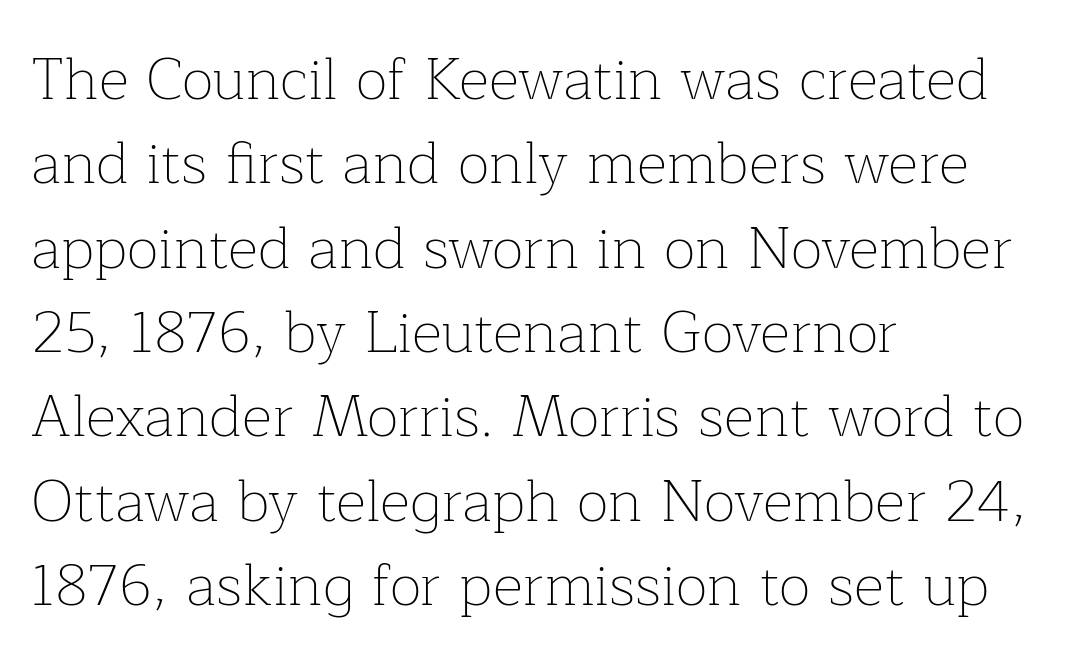
The image shows 59 px thin serif type, upright; set left-aligned, normal line spacing (1.43x), normal letter spacing, not underlined; low stroke contrast and a medium x-height.
